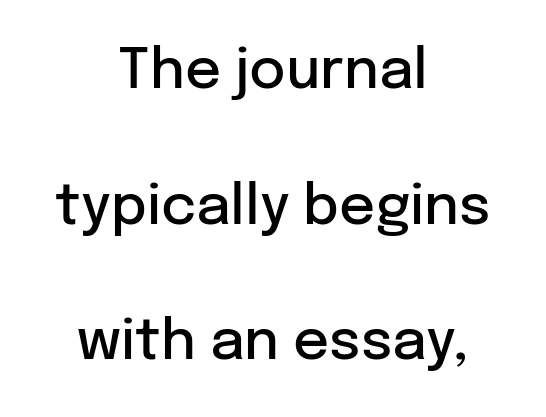
{"serif": "no", "italic": "no", "bold": "semi", "weight": "semibold", "width": "normal", "stroke_contrast": "low", "x_height": "medium", "monospaced": "no", "underline": "no", "align": "center", "line_spacing": "loose", "line_spacing_ratio": 2.42, "letter_spacing": "normal", "letter_spacing_em": 0.0, "glyph_px": 56}
